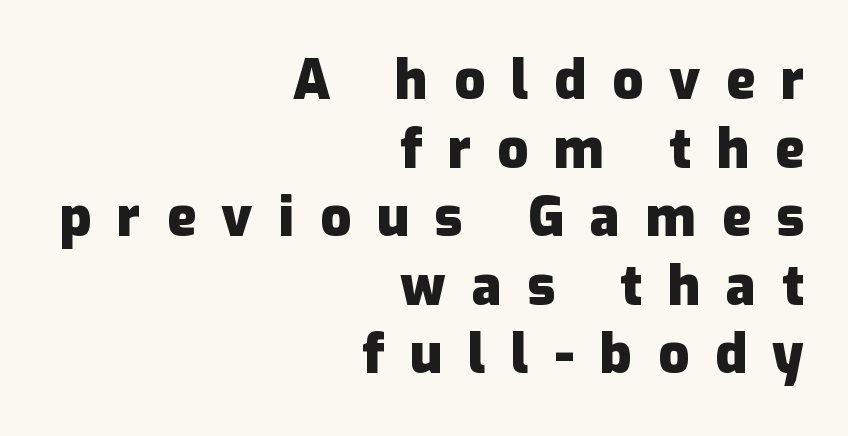
Looks like regular typesetting: each glyph gets only the width it needs. Substantial extra tracking has been applied to these lines. To sum up the face: it is a sans, with no serifs. You'd pick this weight for a headline — it's a proper bold. A clean baseline with only descenders dipping below it. The passage shown stacks its lines at a standard gap.
